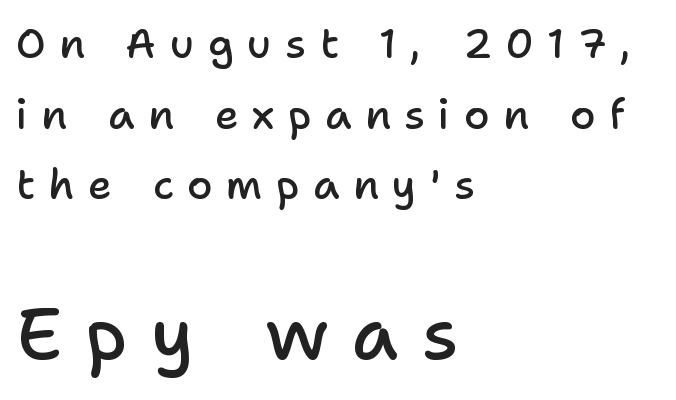
{"serif": "no", "italic": "no", "bold": "semi", "weight": "semibold", "width": "normal", "stroke_contrast": "low", "x_height": "medium", "monospaced": "no", "underline": "no", "align": "left", "line_spacing_ratio": 1.72, "letter_spacing": "wide", "letter_spacing_em": 0.33, "larger_block": "second", "size_ratio": 1.76, "glyph_px": 72}
